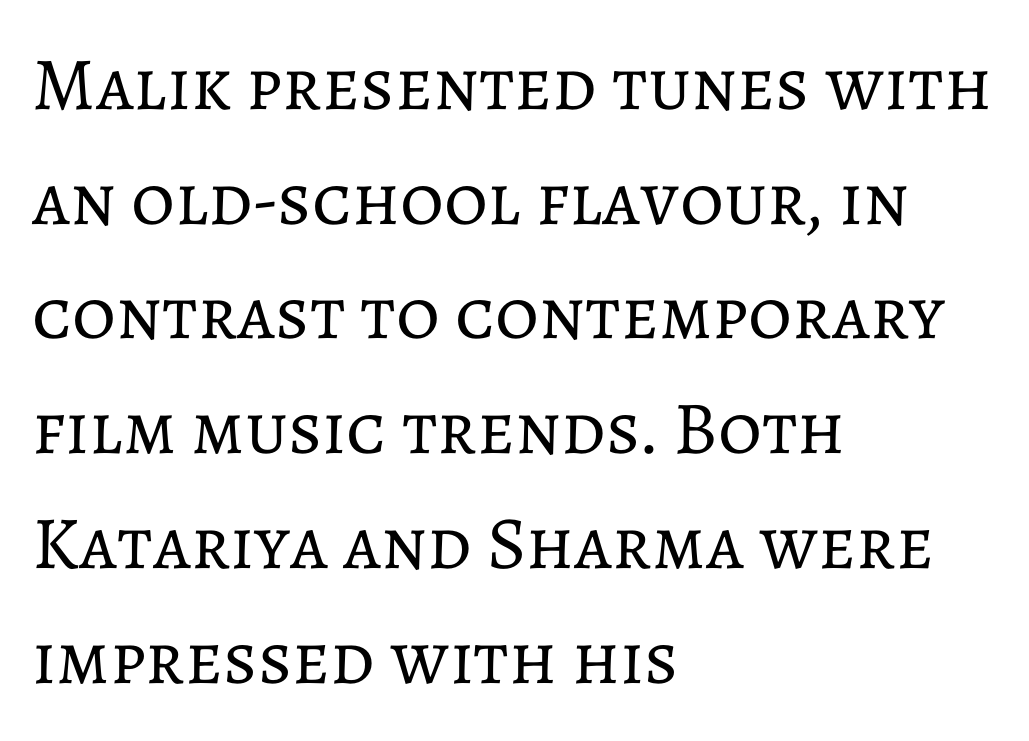
The image shows 75 px regular-weight type, upright; set left-aligned, normal line spacing (1.53x), normal letter spacing, not underlined; low stroke contrast and a medium x-height.
